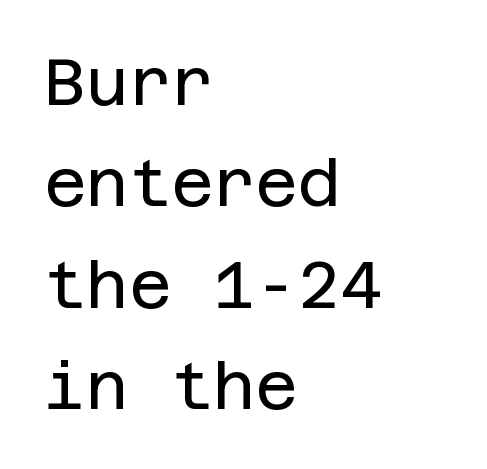
The image shows 65 px regular-weight sans-serif type, upright; set left-aligned, normal line spacing (1.56x), normal letter spacing, not underlined; low stroke contrast and a large x-height.
